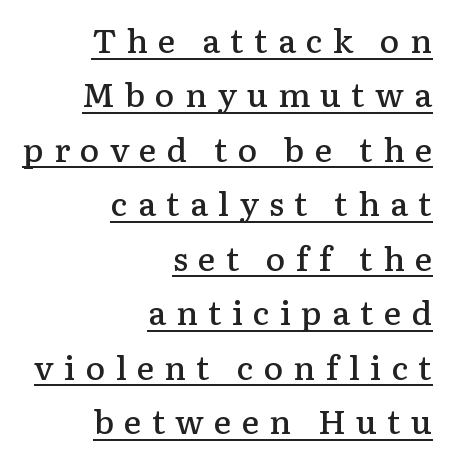
{"serif": "yes", "italic": "no", "bold": "semi", "weight": "semibold", "width": "normal", "stroke_contrast": "low", "x_height": "medium", "monospaced": "no", "underline": "yes", "align": "right", "line_spacing": "normal", "line_spacing_ratio": 1.65, "letter_spacing": "wide", "letter_spacing_em": 0.31, "glyph_px": 33}
